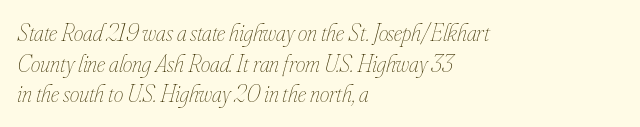
{"italic": "yes", "lean": "right", "slant_degrees": 16, "bold": "no", "underline": "no", "align": "left", "line_spacing": "normal", "line_spacing_ratio": 1.28, "letter_spacing": "normal", "letter_spacing_em": 0.0, "glyph_px": 24}
